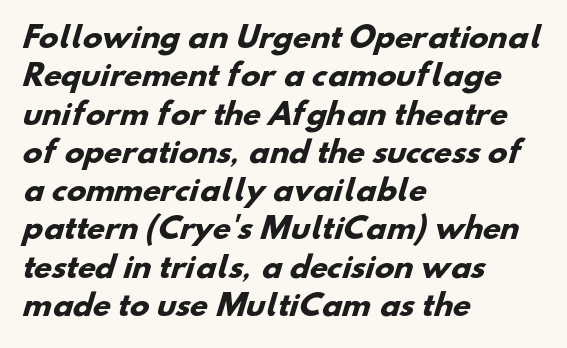
Grotesque or geometric, the face here clearly has no serifs. Any mark beneath the type? The region is blank. A typesetter would call this proportional, since set widths differ per character. The designer left line spacing at the default.
